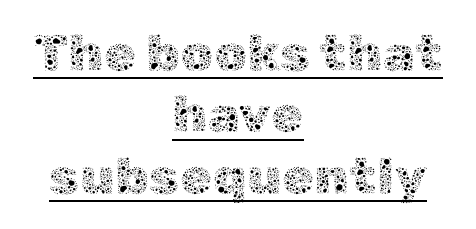
Q: Is the text bold? A: No.
Q: Is the text italic (slanted)? A: No, it is upright.
Q: Is the text underlined? A: Yes.
Q: How is the paragraph aligned? A: Centered.
Q: Is the spacing between letters normal or unusually wide? A: Normal.
Q: Width (condensed, normal, or wide)? A: Normal.
Q: x-height? A: Medium.
Q: Monospaced? A: No.
